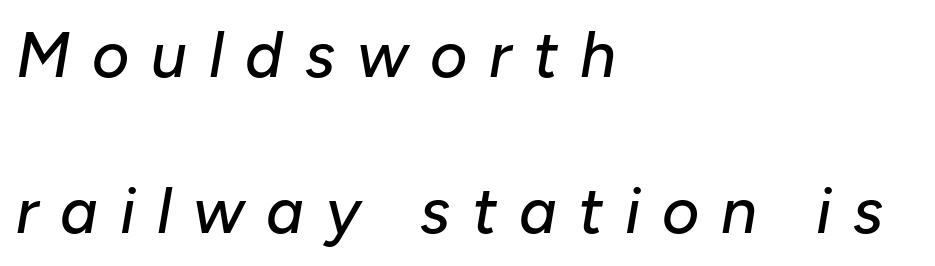
The strip under each line holds only bare page. Notice the wide empty band between every row — that's loose leading. Think of a printed novel: that variable character pitch is what you see here. The rendering anchors every line to the left-hand side. There is plenty of visible air inserted between adjacent glyphs. Observe the lean: these are italic letterforms.
